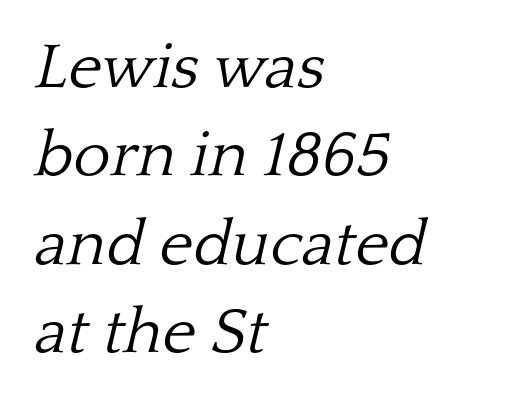
The image shows 64 px light serif type, italic (leaning right); set left-aligned, normal line spacing (1.38x), normal letter spacing, not underlined; low stroke contrast and a medium x-height.
